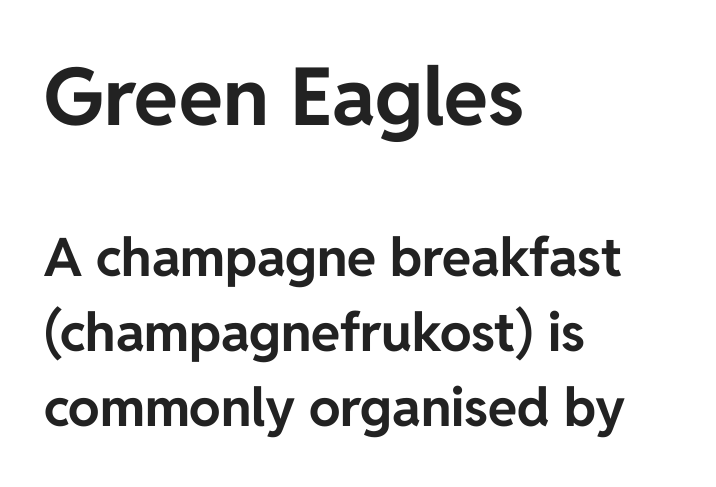
Q: Is the text bold? A: Yes.
Q: Is the text italic (slanted)? A: No, it is upright.
Q: Is the typeface a serif or a sans-serif typeface? A: Sans-serif.
Q: Is the text underlined? A: No.
Q: How is the paragraph aligned? A: Left-aligned.
Q: Is the spacing between letters normal or unusually wide? A: Normal.
Q: Is the spacing between lines tight, normal or loose? A: Normal.
Q: Which block of text is set in a larger size, the first (top) or the second (bottom)? A: The first (top) one.
Q: Width (condensed, normal, or wide)? A: Normal.
Q: Stroke contrast? A: Low.
Q: x-height? A: Medium.
Q: Monospaced? A: No.
